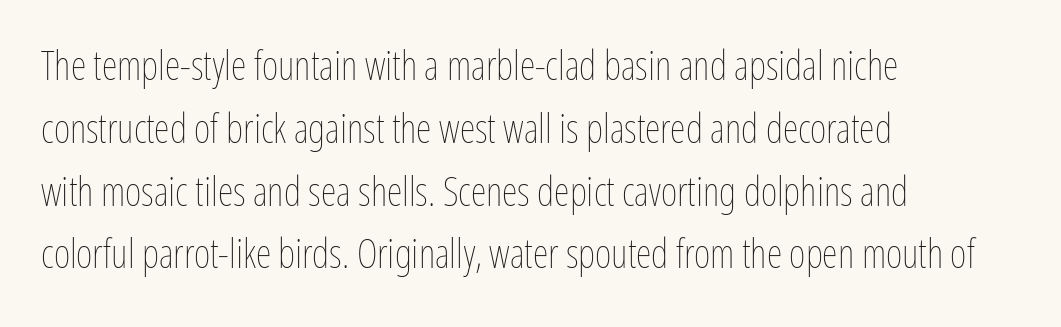
{"italic": "no", "bold": "no", "weight": "thin", "width": "condensed", "stroke_contrast": "low", "x_height": "medium", "monospaced": "no", "underline": "no", "align": "left", "line_spacing": "normal", "line_spacing_ratio": 1.57, "letter_spacing": "normal", "letter_spacing_em": 0.0, "glyph_px": 40}
